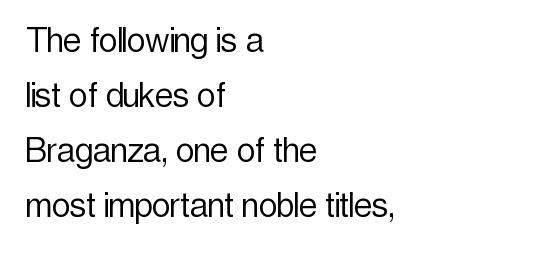
These glyphs show unthickened strokes, regular width or finer. Here the designer chose a conventional face with non-uniform glyph widths. A classic flush-left, rag-right setting is used for this passage. Rows of type keep a routine distance in the vertical direction. Only glyphs here, with clear space below each row.
